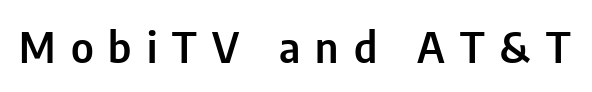
The image shows 42 px condensed sans-serif type, upright; set unusually wide letter spacing (+0.36 em), not underlined; low stroke contrast and a medium x-height.
